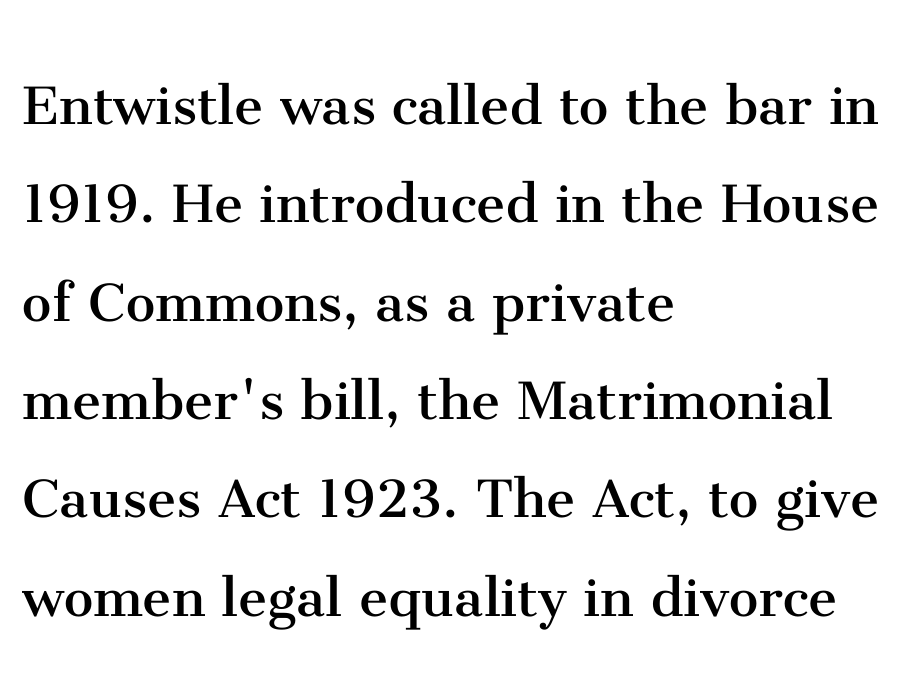
Q: Is the text bold? A: No.
Q: Is the text italic (slanted)? A: No, it is upright.
Q: Is the typeface a serif or a sans-serif typeface? A: Serif.
Q: Is the text underlined? A: No.
Q: How is the paragraph aligned? A: Left-aligned.
Q: Is the spacing between letters normal or unusually wide? A: Normal.
Q: Is the spacing between lines tight, normal or loose? A: Normal.
Q: Width (condensed, normal, or wide)? A: Normal.
Q: Stroke contrast? A: Medium.
Q: x-height? A: Medium.
Q: Monospaced? A: No.
